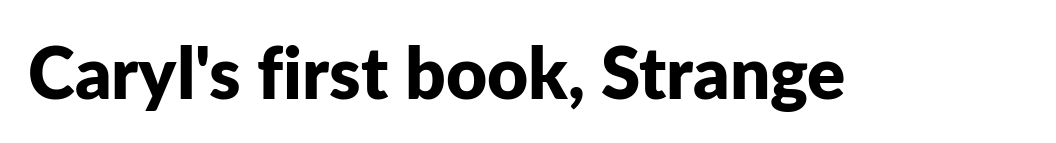
Q: Is the text bold? A: Yes.
Q: Is the text italic (slanted)? A: No, it is upright.
Q: Is the typeface a serif or a sans-serif typeface? A: Sans-serif.
Q: Is the text underlined? A: No.
Q: Is the spacing between letters normal or unusually wide? A: Normal.
Q: Width (condensed, normal, or wide)? A: Normal.
Q: Stroke contrast? A: Low.
Q: x-height? A: Medium.
Q: Monospaced? A: No.
